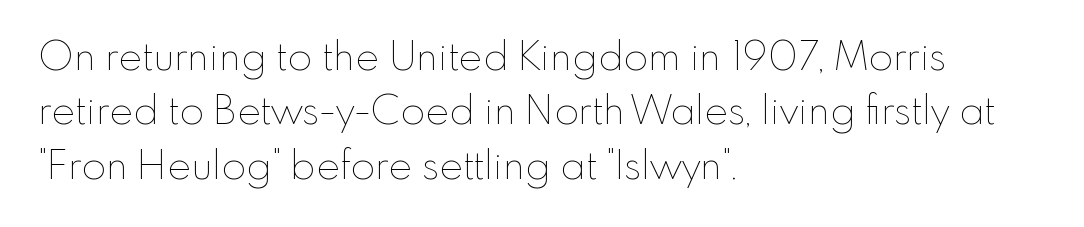
The image shows 40 px thin type, upright; set left-aligned, normal line spacing (1.36x), normal letter spacing, not underlined; low stroke contrast and a small x-height.
